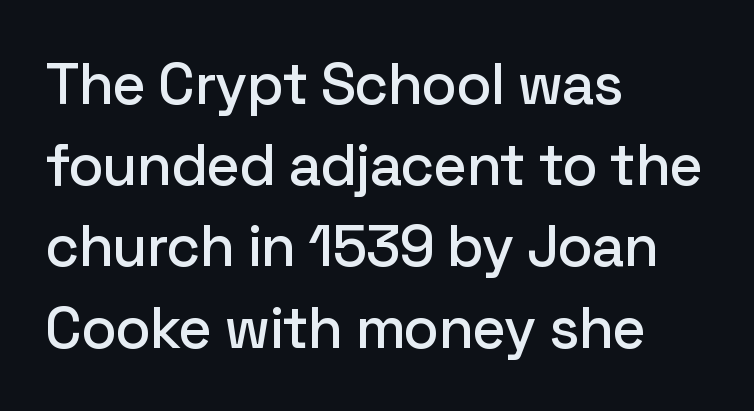
Italic? Not at all — the glyphs are vertical. Rows of type keep a routine distance in the vertical direction. Words float on clear page, feet unadorned. Looks like regular typesetting: each glyph gets only the width it needs.
